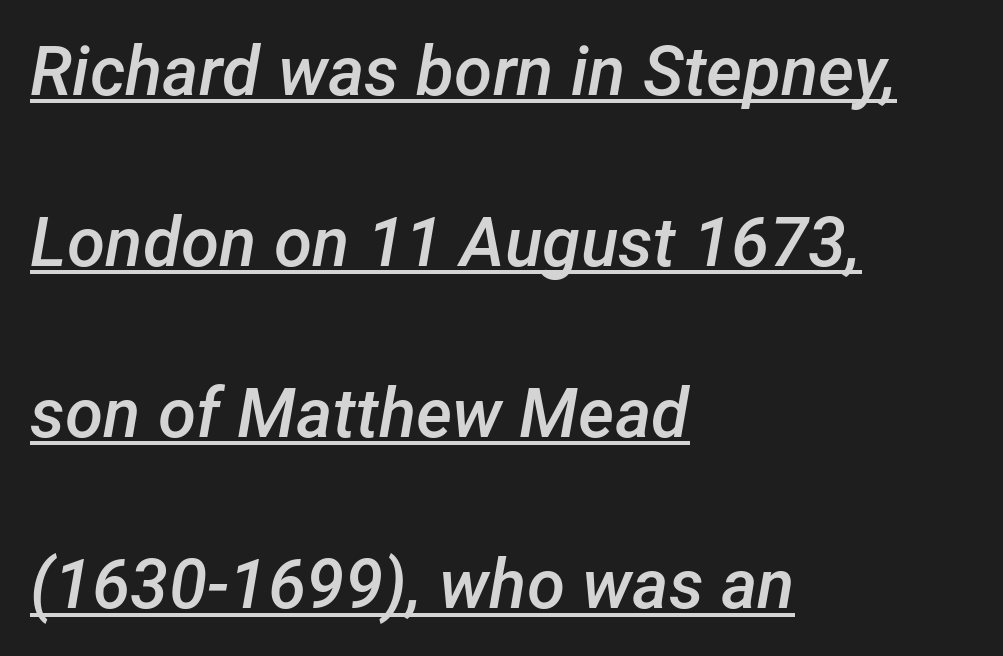
{"italic": "yes", "lean": "right", "slant_degrees": 12, "bold": "semi", "weight": "semibold", "width": "normal", "stroke_contrast": "low", "x_height": "medium", "monospaced": "no", "underline": "yes", "align": "left", "line_spacing": "loose", "line_spacing_ratio": 2.48, "letter_spacing": "normal", "letter_spacing_em": 0.0, "glyph_px": 69}
